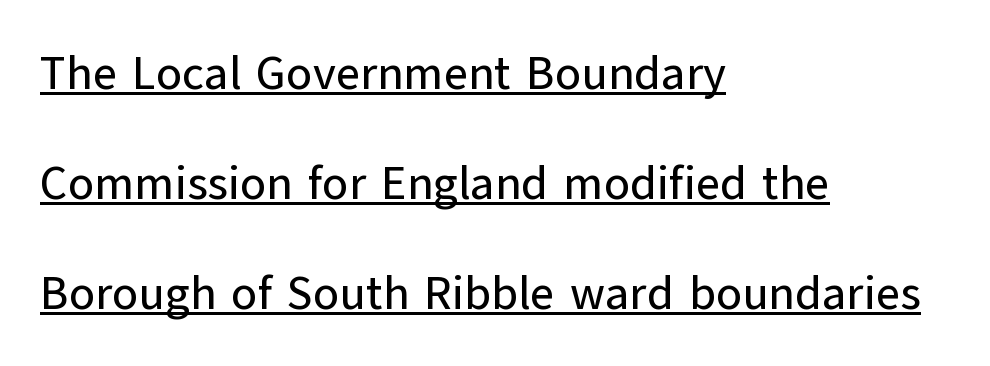
Q: Is the text italic (slanted)? A: No, it is upright.
Q: Is the typeface a serif or a sans-serif typeface? A: Sans-serif.
Q: Is the text underlined? A: Yes.
Q: How is the paragraph aligned? A: Left-aligned.
Q: Is the spacing between letters normal or unusually wide? A: Normal.
Q: Is the spacing between lines tight, normal or loose? A: Loose.
Q: Width (condensed, normal, or wide)? A: Normal.
Q: Stroke contrast? A: Low.
Q: x-height? A: Medium.
Q: Monospaced? A: No.
